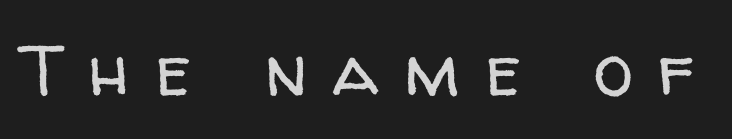
The lettering holds an erect, upright posture throughout. Does extra space separate the letters? Yes, quite a lot of it. The foot of each line stays bare and open. Vertical stems look standard width or narrower in stroke.
